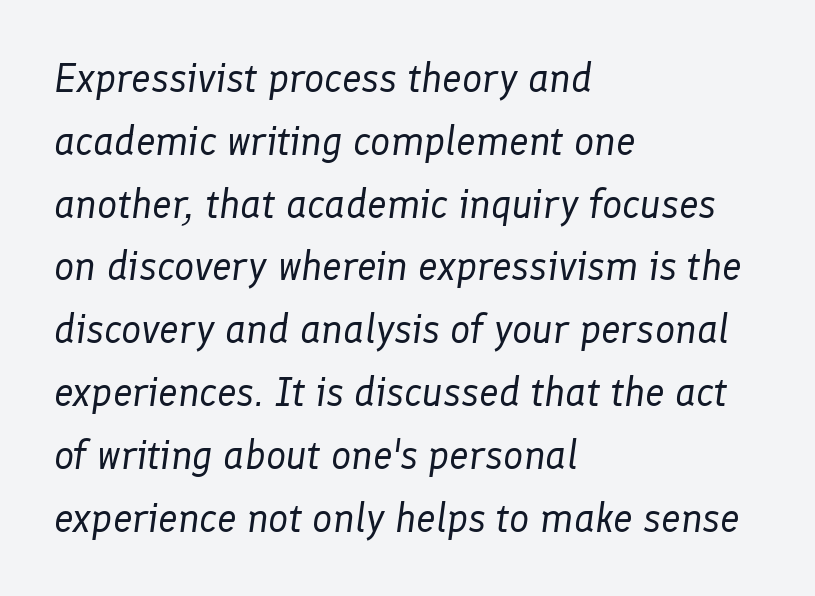
Q: Is the text bold? A: No.
Q: Is the text italic (slanted)? A: Yes, it leans right by about 8 degrees.
Q: Is the text underlined? A: No.
Q: How is the paragraph aligned? A: Left-aligned.
Q: Is the spacing between letters normal or unusually wide? A: Normal.
Q: Is the spacing between lines tight, normal or loose? A: Normal.
Q: Width (condensed, normal, or wide)? A: Normal.
Q: Stroke contrast? A: Low.
Q: x-height? A: Medium.
Q: Monospaced? A: No.
